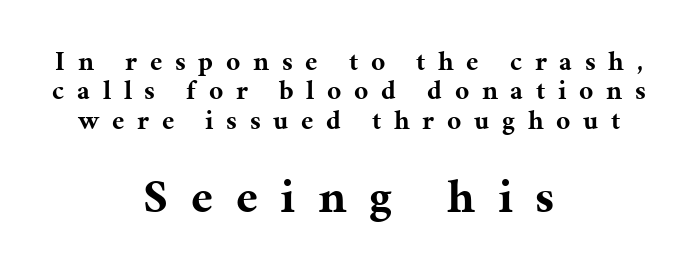
The image shows 48 px bold serif type, upright; set centered, tight line spacing (1.09x), unusually wide letter spacing (+0.47 em), not underlined; the second (bottom) block is 1.78x larger; medium stroke contrast and a medium x-height.
